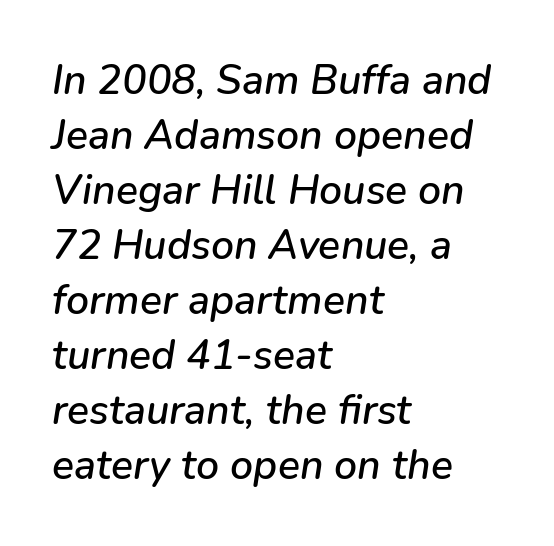
Q: Is the text italic (slanted)? A: Yes, it leans right by about 9 degrees.
Q: Is the text underlined? A: No.
Q: How is the paragraph aligned? A: Left-aligned.
Q: Is the spacing between letters normal or unusually wide? A: Normal.
Q: Is the spacing between lines tight, normal or loose? A: Normal.
Q: Width (condensed, normal, or wide)? A: Normal.
Q: Stroke contrast? A: Low.
Q: x-height? A: Medium.
Q: Monospaced? A: No.
